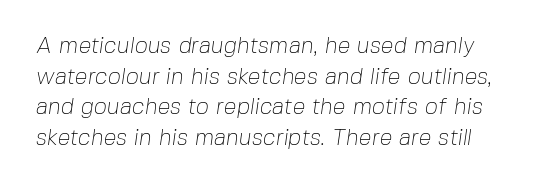
Q: Is the text bold? A: No.
Q: Is the text underlined? A: No.
Q: How is the paragraph aligned? A: Left-aligned.
Q: Is the spacing between letters normal or unusually wide? A: Normal.
Q: Is the spacing between lines tight, normal or loose? A: Normal.
